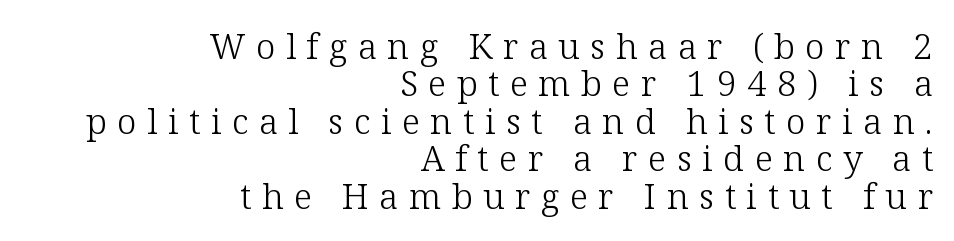
In terms of leading, this rendering errs on the cramped side. Letters rest on an invisible, unmarked baseline. Letter spacing: wide. Characters remain perfectly vertical along every line. Looks like regular typesetting: each glyph gets only the width it needs. One-word summary of the alignment: right.
